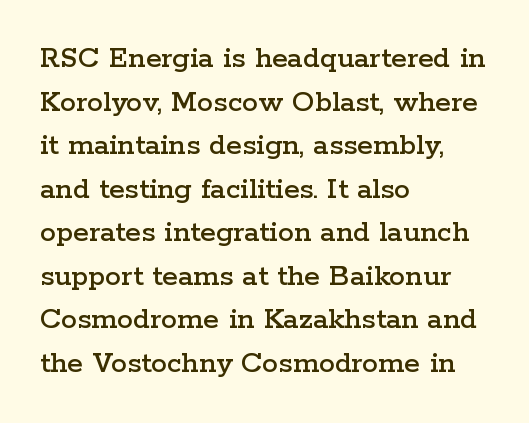
The image shows 32 px wide serif type, upright; set left-aligned, normal line spacing (1.36x), normal letter spacing, not underlined; low stroke contrast and a medium x-height.
